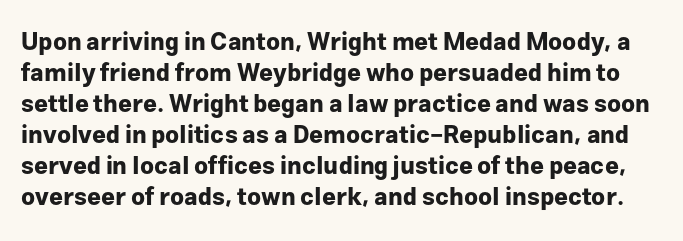
{"italic": "no", "bold": "yes", "underline": "no", "line_spacing": "normal", "line_spacing_ratio": 1.29, "letter_spacing": "normal", "letter_spacing_em": 0.0, "glyph_px": 24}
